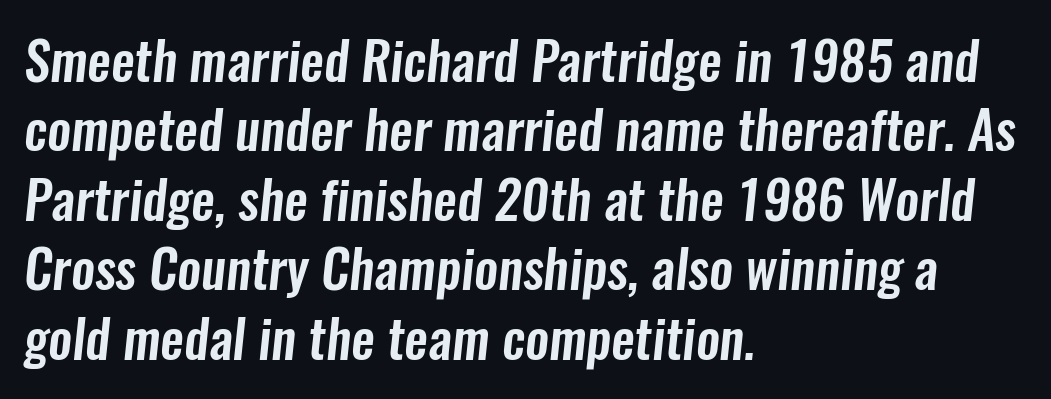
Does the leading feel generous? No, just average. The rendering shows plain stroke endings on the letterforms — a sans-serif design. Nobody drew a line under any word here. The passage shown is typed in a proportional face where columns would drift. A classic flush-left, rag-right setting is used for this passage.
